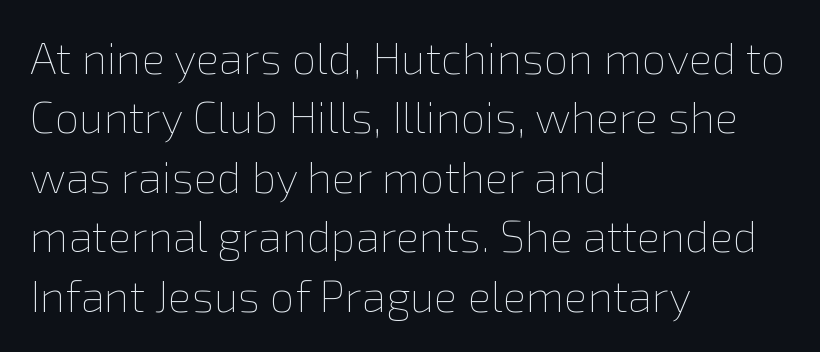
{"italic": "no", "bold": "no", "weight": "thin", "width": "normal", "x_height": "medium", "monospaced": "no", "underline": "no", "align": "left", "line_spacing": "normal", "line_spacing_ratio": 1.35, "letter_spacing": "normal", "letter_spacing_em": 0.0, "glyph_px": 44}
